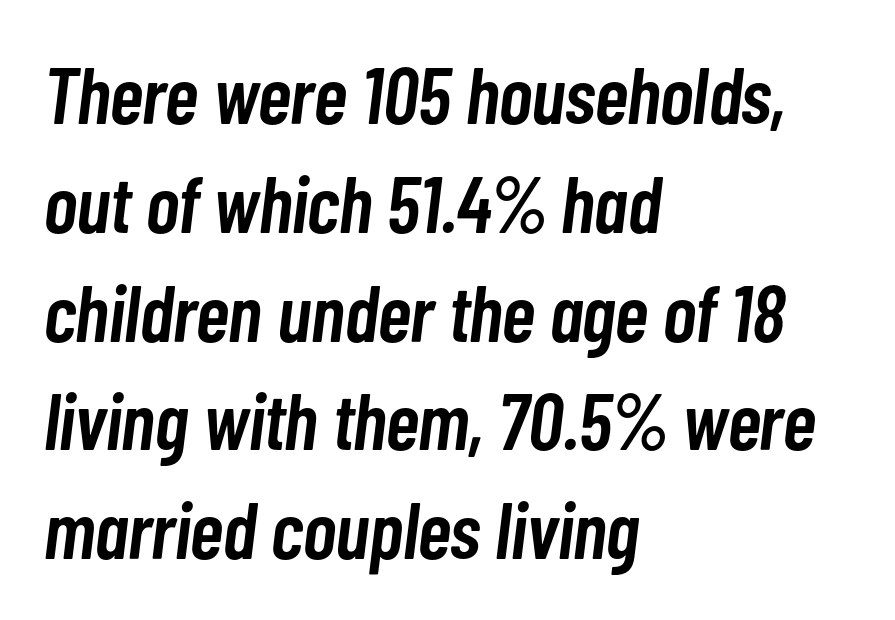
The image shows 80 px semibold, condensed type, italic (leaning right); set left-aligned, normal line spacing (1.36x), normal letter spacing, not underlined; low stroke contrast and a medium x-height.
